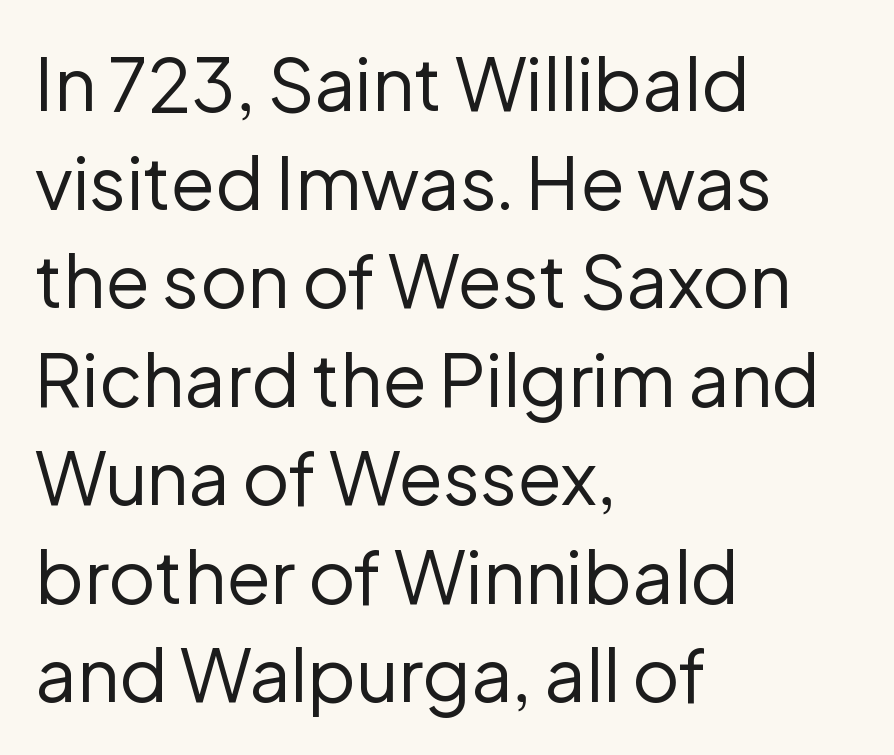
The image shows 73 px regular-weight sans-serif type, upright; set left-aligned, normal line spacing (1.35x), normal letter spacing, not underlined; low stroke contrast and a medium x-height.
